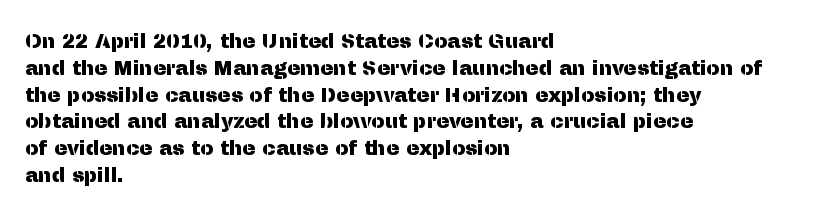
{"italic": "no", "underline": "no", "align": "left", "line_spacing": "normal", "line_spacing_ratio": 1.34, "letter_spacing": "normal", "letter_spacing_em": 0.0, "glyph_px": 20}
